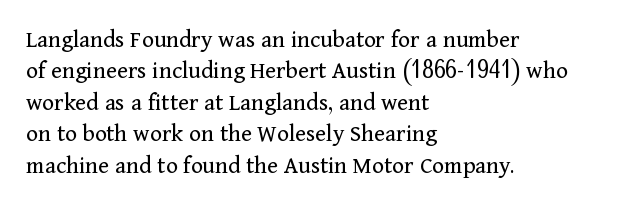
No letter is thick-stroked: the sample isn't bold. This is roman type, the default non-slanted kind. One glance says typical: line gaps are just what's usual. Plain, unruled lines of type. This sample is left-justified, so line endings fall wherever the words run out.
